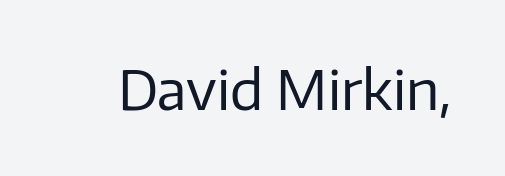
A typesetter would call this proportional, since set widths differ per character. The font sits on the lighter half of the weight spectrum, regular included. Italic? Not at all — the glyphs are vertical. Clear beneath every line of the passage. The letters sit at their default tracking, neither squeezed nor spread. This sample uses a sans-serif face.
